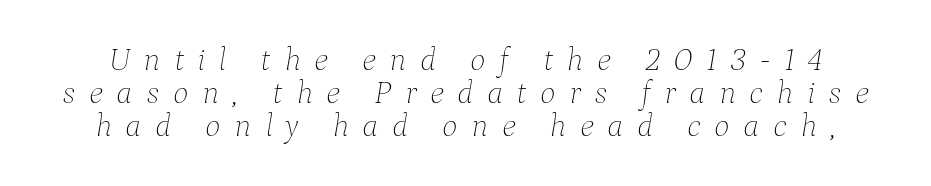
Q: Is the text bold? A: No.
Q: Is the text italic (slanted)? A: Yes, it leans right by about 9 degrees.
Q: Is the text underlined? A: No.
Q: Is the spacing between letters normal or unusually wide? A: Unusually wide.
Q: Is the spacing between lines tight, normal or loose? A: Tight.
Q: Width (condensed, normal, or wide)? A: Normal.
Q: Stroke contrast? A: Low.
Q: x-height? A: Medium.
Q: Monospaced? A: No.
